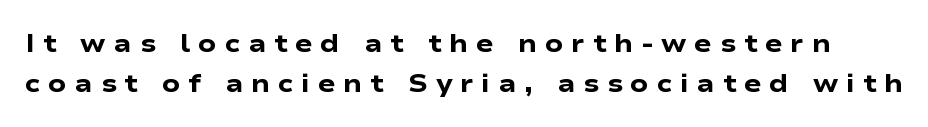
Q: Is the text bold? A: Yes.
Q: Is the text italic (slanted)? A: No, it is upright.
Q: Is the text underlined? A: No.
Q: Is the spacing between letters normal or unusually wide? A: Unusually wide.
Q: Is the spacing between lines tight, normal or loose? A: Normal.
